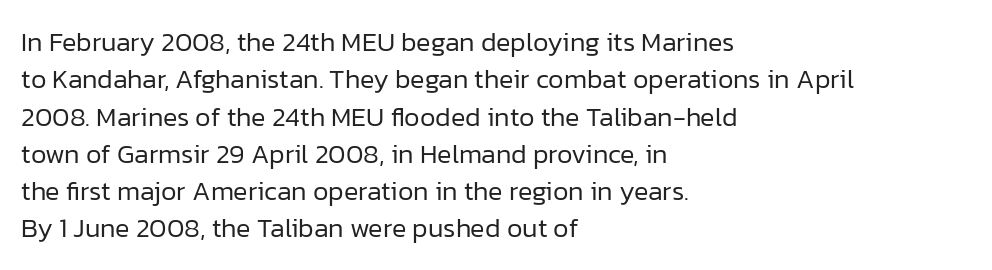
{"italic": "no", "bold": "no", "underline": "no", "align": "left", "line_spacing": "normal", "line_spacing_ratio": 1.38, "letter_spacing": "normal", "letter_spacing_em": 0.0, "glyph_px": 27}
